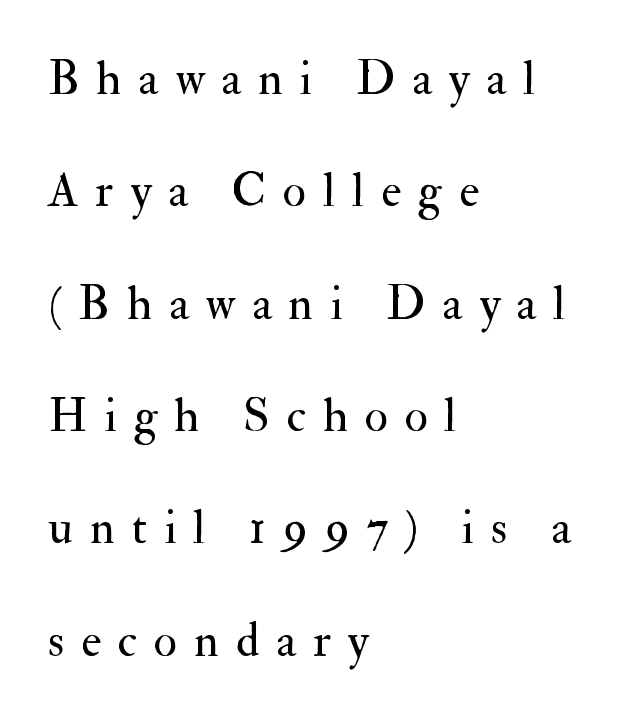
Q: Is the text bold? A: No.
Q: Is the text italic (slanted)? A: No, it is upright.
Q: Is the typeface a serif or a sans-serif typeface? A: Serif.
Q: Is the text underlined? A: No.
Q: How is the paragraph aligned? A: Left-aligned.
Q: Is the spacing between letters normal or unusually wide? A: Unusually wide.
Q: Is the spacing between lines tight, normal or loose? A: Loose.
Q: Width (condensed, normal, or wide)? A: Normal.
Q: Stroke contrast? A: Medium.
Q: x-height? A: Small.
Q: Monospaced? A: No.
